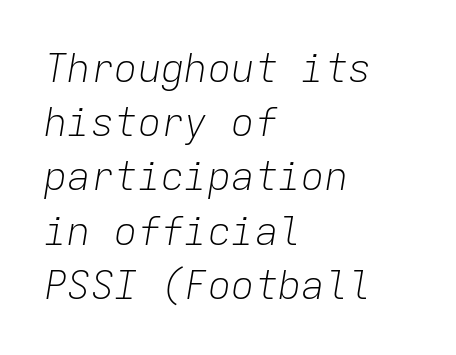
Q: Is the text bold? A: No.
Q: Is the text italic (slanted)? A: Yes, it leans right by about 9 degrees.
Q: Is the text underlined? A: No.
Q: How is the paragraph aligned? A: Left-aligned.
Q: Is the spacing between letters normal or unusually wide? A: Normal.
Q: Is the spacing between lines tight, normal or loose? A: Normal.
Q: Width (condensed, normal, or wide)? A: Normal.
Q: Stroke contrast? A: Low.
Q: x-height? A: Medium.
Q: Monospaced? A: Yes.
